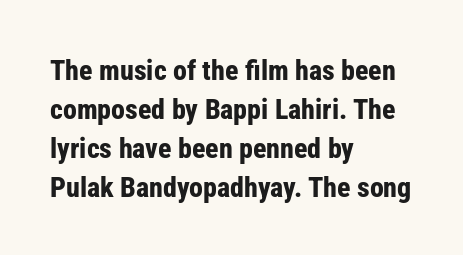
The passage shown has conventional tracking throughout. Summary of vertical rhythm: regular, with standard interline spacing. The words here are not underlined. Characters remain perfectly vertical along every line. You'd pick this weight for a headline — it's a proper bold.
